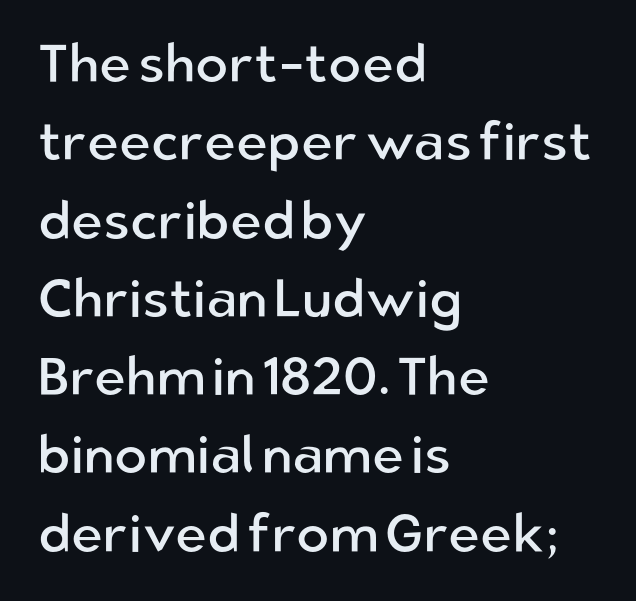
Each letter's strokes conclude bluntly, with no projecting serifs. Does the leading feel generous? No, just average. Here the designer chose a conventional face with non-uniform glyph widths. Letter spacing: default. The gap between lines stays unmarked. Teacher's note: observe the even left margin — that is flush-left alignment.
